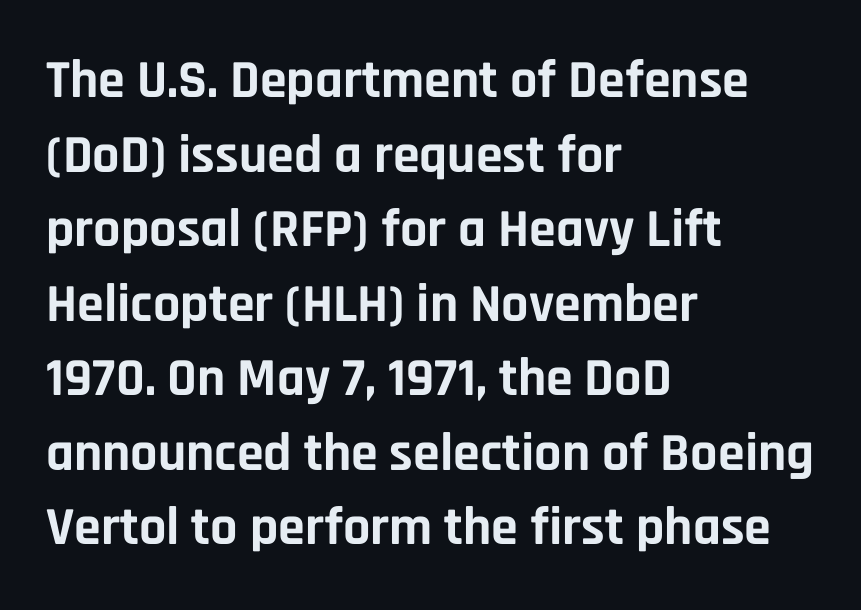
Heavy, bold letterforms. Is the block centered? No — it sits flush against the left margin. This sample has the flowing, uneven cadence of proportional lettering. Stroke terminals: plain, sans-serif. Leading matches the norm, producing a regular column. In terms of letterspacing, this is plain default setting.
